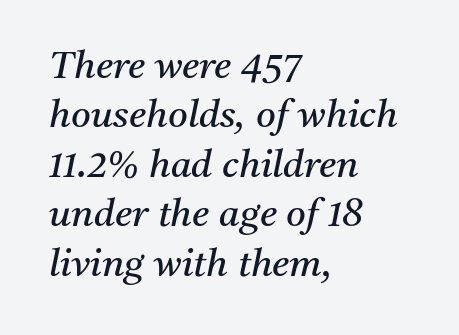
Q: Is the text bold? A: No.
Q: Is the text italic (slanted)? A: Yes, it leans right by about 11 degrees.
Q: Is the typeface a serif or a sans-serif typeface? A: Serif.
Q: Is the text underlined? A: No.
Q: How is the paragraph aligned? A: Left-aligned.
Q: Is the spacing between letters normal or unusually wide? A: Normal.
Q: Is the spacing between lines tight, normal or loose? A: Normal.
Q: Width (condensed, normal, or wide)? A: Normal.
Q: Stroke contrast? A: Medium.
Q: x-height? A: Medium.
Q: Monospaced? A: No.
